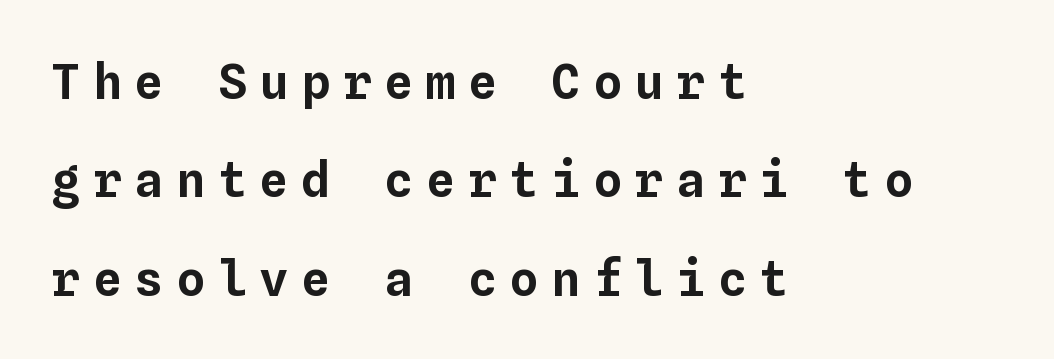
Q: Is the text italic (slanted)? A: No, it is upright.
Q: Is the text underlined? A: No.
Q: How is the paragraph aligned? A: Left-aligned.
Q: Is the spacing between letters normal or unusually wide? A: Unusually wide.
Q: Is the spacing between lines tight, normal or loose? A: Loose.
Q: Width (condensed, normal, or wide)? A: Normal.
Q: Stroke contrast? A: Low.
Q: x-height? A: Medium.
Q: Monospaced? A: Yes.
